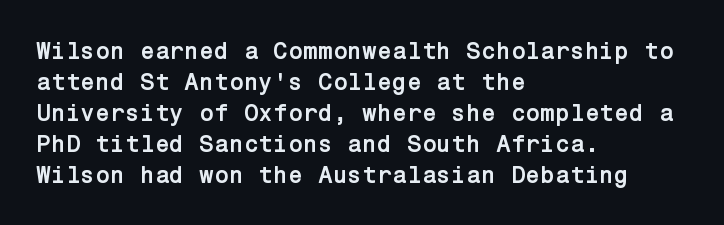
{"italic": "no", "bold": "yes", "underline": "no", "align": "left", "line_spacing": "normal", "line_spacing_ratio": 1.29, "letter_spacing": "normal", "letter_spacing_em": 0.0, "glyph_px": 24}
